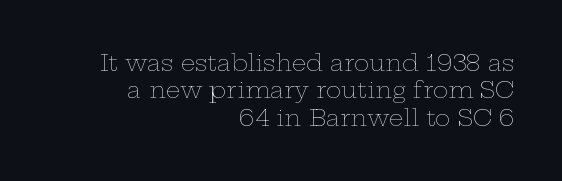
The image shows 23 px text type, upright; set right-aligned, line spacing 1.19x, normal letter spacing, not underlined.
